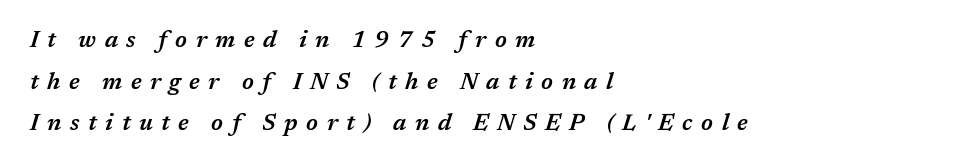
Here the glyphs are tracked loosely, breaking word shapes into spaced letters. The strip under each line holds only bare page. Notice the strokes are somewhat thickened but not fully heavy: this is a semibold. Quick note: italic. Is the block centered? No — it sits flush against the left margin.
